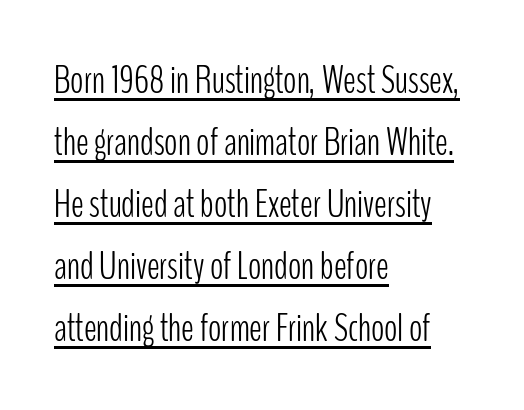
Q: Is the text bold? A: No.
Q: Is the text italic (slanted)? A: No, it is upright.
Q: Is the typeface a serif or a sans-serif typeface? A: Sans-serif.
Q: Is the text underlined? A: Yes.
Q: How is the paragraph aligned? A: Left-aligned.
Q: Is the spacing between letters normal or unusually wide? A: Normal.
Q: Is the spacing between lines tight, normal or loose? A: Normal.
Q: Width (condensed, normal, or wide)? A: Condensed.
Q: Stroke contrast? A: Low.
Q: x-height? A: Medium.
Q: Monospaced? A: No.
